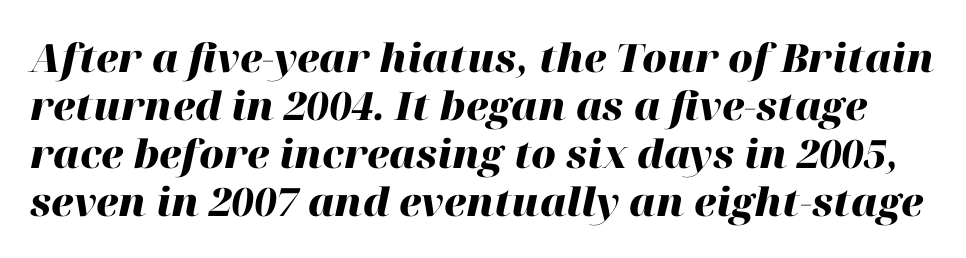
{"italic": "yes", "lean": "right", "slant_degrees": 12, "bold": "yes", "weight": "heavy", "width": "normal", "stroke_contrast": "high", "x_height": "medium", "monospaced": "no", "underline": "no", "line_spacing_ratio": 1.23, "letter_spacing": "normal", "letter_spacing_em": 0.0, "glyph_px": 39}
